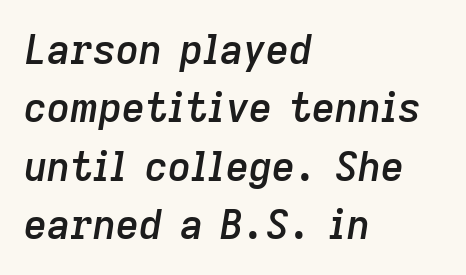
Q: Is the text bold? A: Semi-bold.
Q: Is the text italic (slanted)? A: Yes, it leans right by about 9 degrees.
Q: Is the text underlined? A: No.
Q: How is the paragraph aligned? A: Left-aligned.
Q: Is the spacing between letters normal or unusually wide? A: Normal.
Q: Is the spacing between lines tight, normal or loose? A: Normal.
Q: Width (condensed, normal, or wide)? A: Normal.
Q: Stroke contrast? A: Low.
Q: x-height? A: Medium.
Q: Monospaced? A: No.
